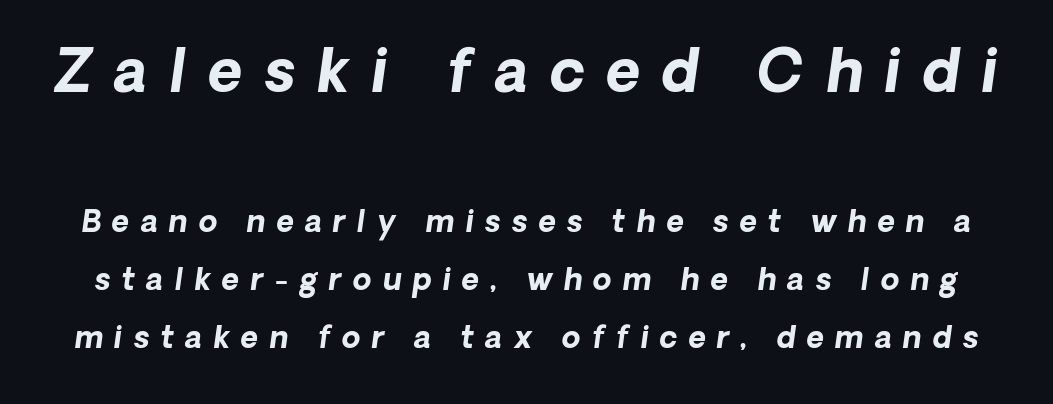
The rendering uses natural spacing where letterforms have individual widths. Students, this is bold: see how much ink each stroke carries. Airy leading. How are the letters spaced? Widely, with obvious added tracking.
